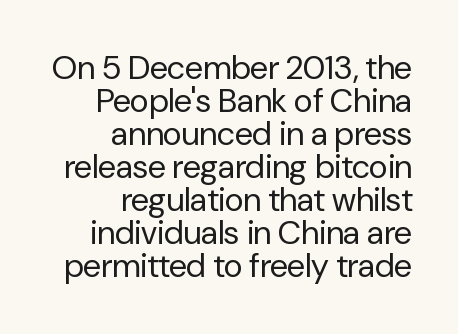
{"serif": "no", "italic": "no", "bold": "no", "weight": "regular", "width": "normal", "stroke_contrast": "low", "x_height": "medium", "monospaced": "no", "underline": "no", "align": "right", "line_spacing": "tight", "line_spacing_ratio": 1.0, "letter_spacing": "normal", "letter_spacing_em": 0.0, "glyph_px": 33}
